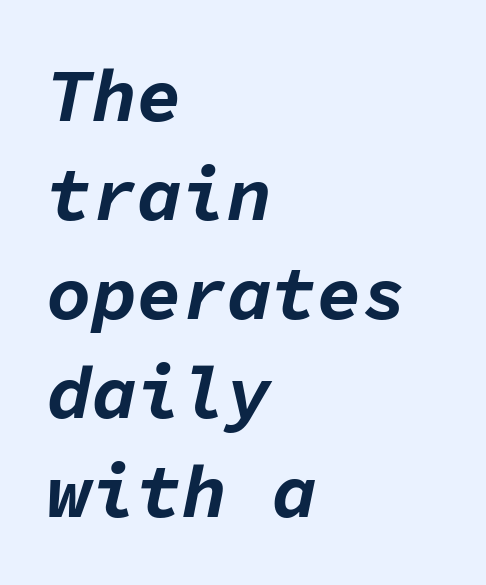
{"italic": "yes", "lean": "right", "slant_degrees": 11, "bold": "yes", "weight": "bold", "width": "normal", "stroke_contrast": "low", "x_height": "medium", "monospaced": "yes", "underline": "no", "align": "left", "line_spacing": "normal", "line_spacing_ratio": 1.32, "letter_spacing": "normal", "letter_spacing_em": 0.0, "glyph_px": 75}
